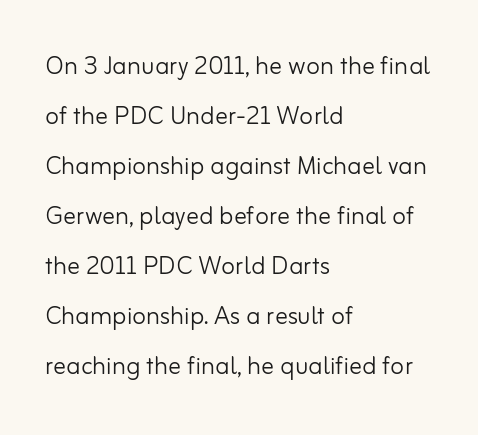
Q: Is the text bold? A: No.
Q: Is the text italic (slanted)? A: No, it is upright.
Q: Is the typeface a serif or a sans-serif typeface? A: Sans-serif.
Q: Is the text underlined? A: No.
Q: How is the paragraph aligned? A: Left-aligned.
Q: Is the spacing between letters normal or unusually wide? A: Normal.
Q: Is the spacing between lines tight, normal or loose? A: Normal.
Q: Width (condensed, normal, or wide)? A: Normal.
Q: Stroke contrast? A: Low.
Q: x-height? A: Small.
Q: Monospaced? A: No.
